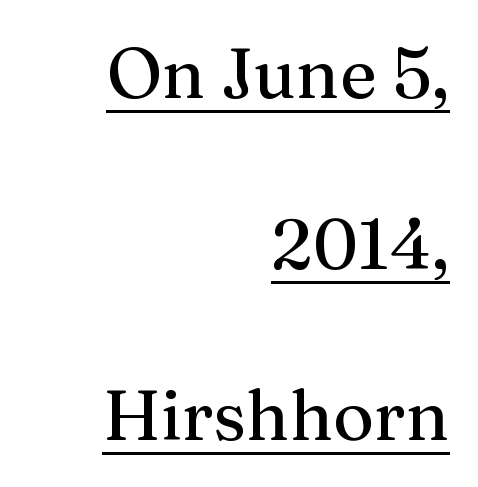
Students, observe the line beneath the letters — that is underlining. Type style note: has serifs. Posture: upright roman. Reading down the column, the eye jumps a long way to each next line. Each letter keeps its own natural width here, so spacing adapts to shape. Line endings align vertically; line beginnings do not.
